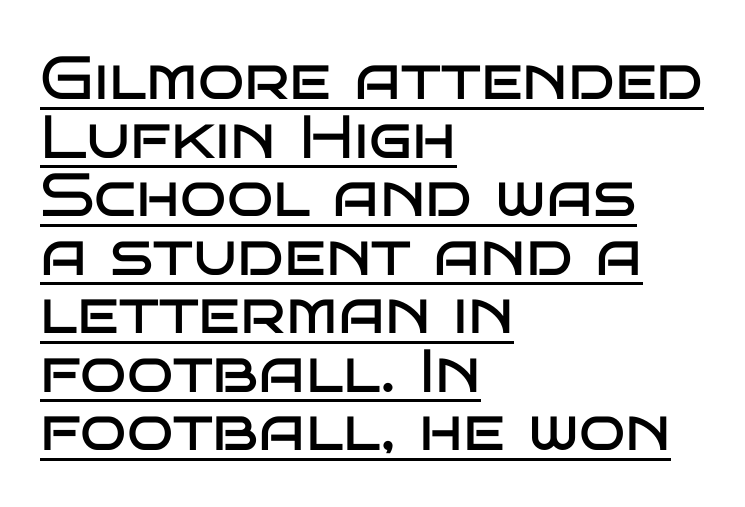
The image shows 61 px regular-weight, wide sans-serif type, upright; set left-aligned, tight line spacing (0.96x), normal letter spacing, underlined; low stroke contrast and a large x-height.
